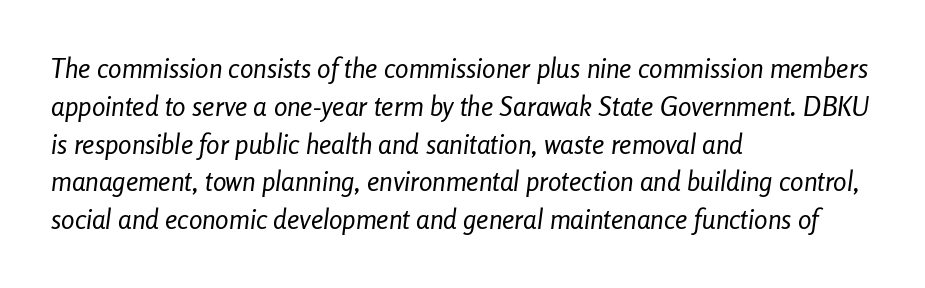
In CSS terms this would be text-align: left. Rule under the text: the space is simply empty. The font sits on the lighter half of the weight spectrum, regular included. Designer's note — italics engaged.
